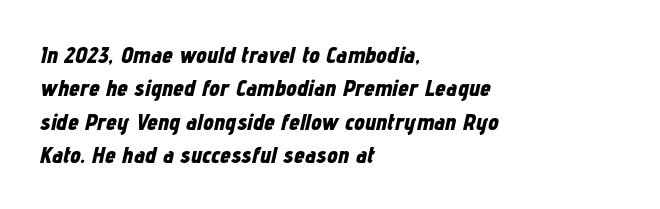
Clear beneath every line of the passage. Evenly set lines give the paragraph a standard silhouette. This sample is left-justified, so line endings fall wherever the words run out. Typesetter's note: full bold, strokes at maximum text heaviness. A typesetter would call this zero additional tracking.
